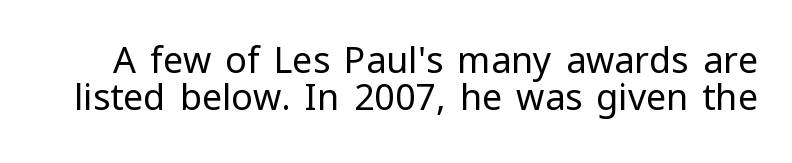
Q: Is the text bold? A: No.
Q: Is the text italic (slanted)? A: No, it is upright.
Q: Is the typeface a serif or a sans-serif typeface? A: Sans-serif.
Q: Is the text underlined? A: No.
Q: Is the spacing between letters normal or unusually wide? A: Normal.
Q: Is the spacing between lines tight, normal or loose? A: Tight.
Q: Width (condensed, normal, or wide)? A: Normal.
Q: Stroke contrast? A: Low.
Q: x-height? A: Medium.
Q: Monospaced? A: No.
